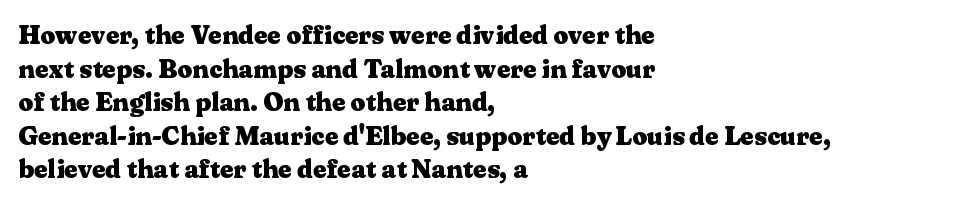
{"italic": "no", "bold": "yes", "underline": "no", "align": "left", "line_spacing": "normal", "line_spacing_ratio": 1.29, "letter_spacing": "normal", "letter_spacing_em": 0.0, "glyph_px": 26}
